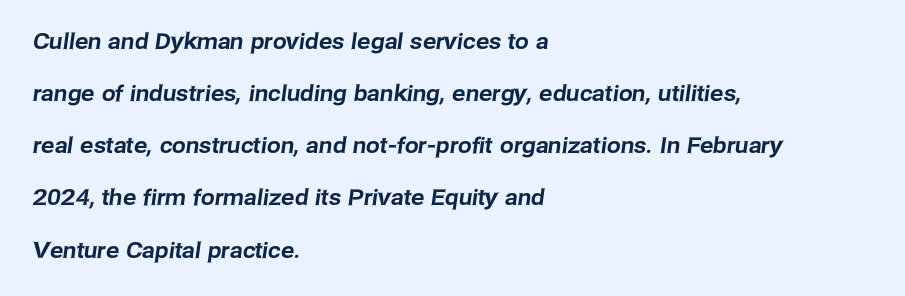
The image shows 22 px text type; set left-aligned, loose line spacing (2.37x), normal letter spacing, not underlined.
